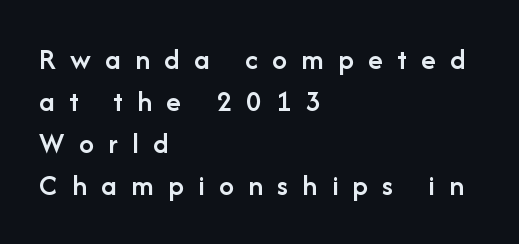
The image shows 30 px semibold sans-serif type, upright; set left-aligned, normal line spacing (1.4x), unusually wide letter spacing (+0.48 em), not underlined; low stroke contrast and a medium x-height.
